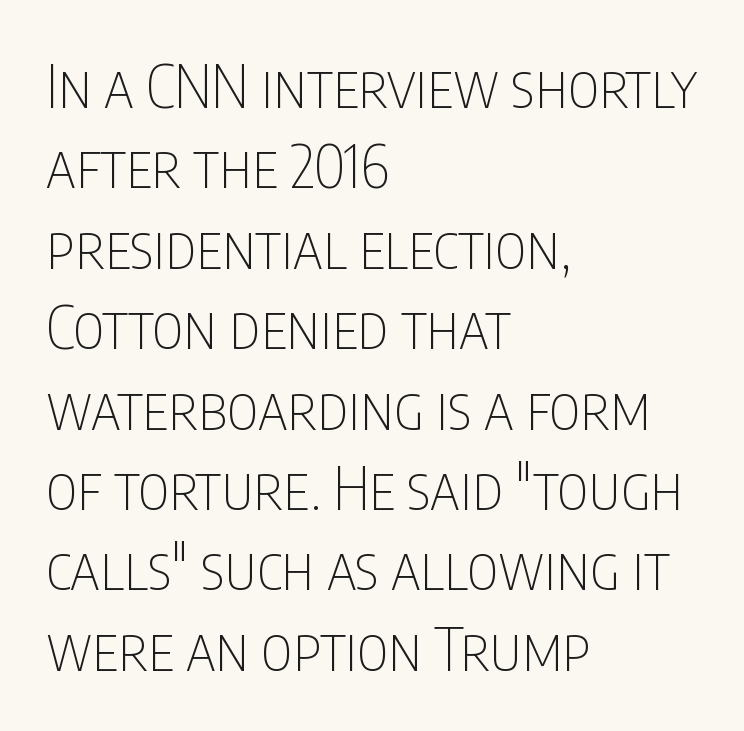
Q: Is the text bold? A: No.
Q: Is the text italic (slanted)? A: No, it is upright.
Q: Is the typeface a serif or a sans-serif typeface? A: Sans-serif.
Q: Is the text underlined? A: No.
Q: How is the paragraph aligned? A: Left-aligned.
Q: Is the spacing between letters normal or unusually wide? A: Normal.
Q: Is the spacing between lines tight, normal or loose? A: Normal.
Q: Width (condensed, normal, or wide)? A: Condensed.
Q: Stroke contrast? A: Low.
Q: x-height? A: Large.
Q: Monospaced? A: No.
